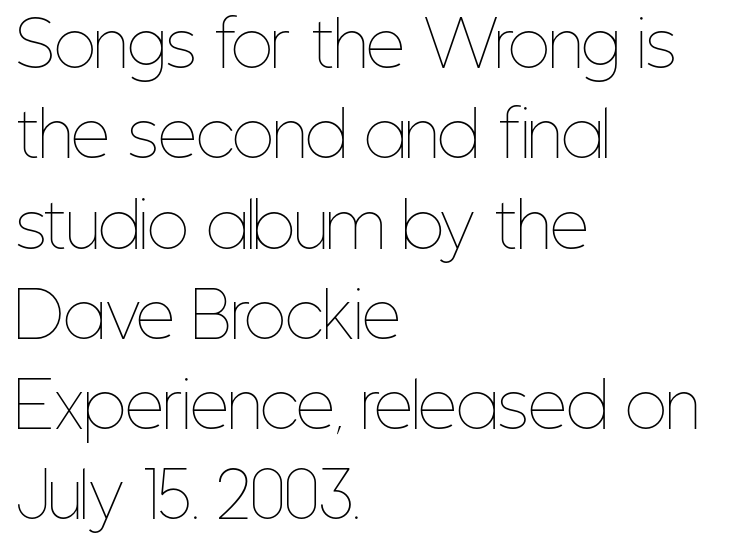
The image shows 61 px thin, condensed type, upright; set left-aligned, normal line spacing (1.48x), normal letter spacing, not underlined; low stroke contrast and a medium x-height.
